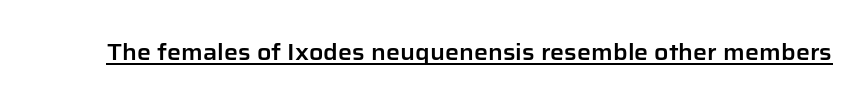
Q: Is the text italic (slanted)? A: No, it is upright.
Q: Is the text underlined? A: Yes.
Q: Is the spacing between letters normal or unusually wide? A: Normal.
